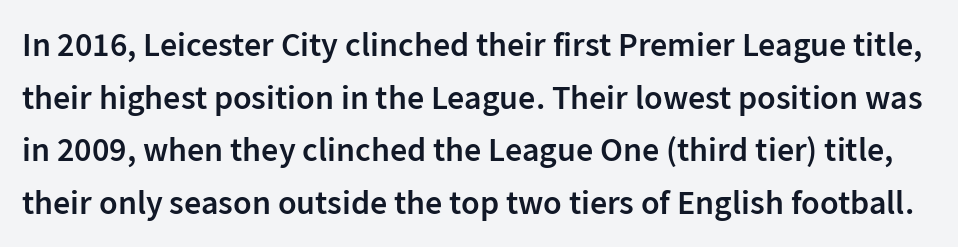
{"serif": "no", "italic": "no", "bold": "semi", "weight": "semibold", "width": "normal", "stroke_contrast": "low", "x_height": "medium", "monospaced": "no", "underline": "no", "line_spacing": "normal", "line_spacing_ratio": 1.55, "letter_spacing": "normal", "letter_spacing_em": 0.0, "glyph_px": 34}
